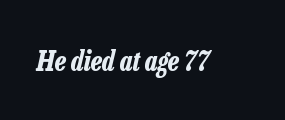
Q: Is the text bold? A: Yes.
Q: Is the text italic (slanted)? A: Yes, it leans right by about 13 degrees.
Q: Is the text underlined? A: No.
Q: Is the spacing between letters normal or unusually wide? A: Normal.
